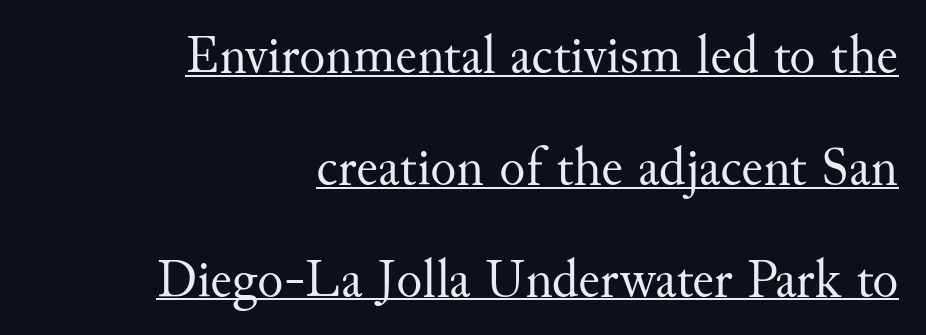
The space between consecutive lines is lavish. The lettering is marked with a stroke running underneath it. This sample has the flowing, uneven cadence of proportional lettering. Old-style or modern, the face here clearly has serifs.
